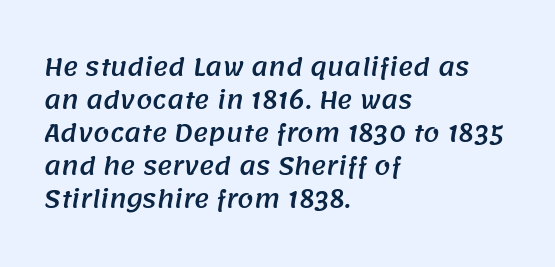
A clean baseline with only descenders dipping below it. This sample is left-justified, so line endings fall wherever the words run out. Leading matches the norm, producing a regular column. A typesetter would call this zero additional tracking.
